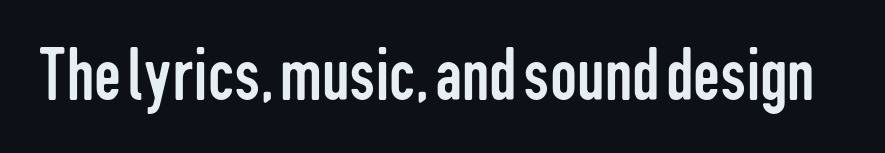
Weight class: somewhere from thin through regular. Every stem runs plumb, perpendicular to the baseline. The designer went with a sans here, leaving each stem footless. Characters follow at the spacing the type designer built in.
